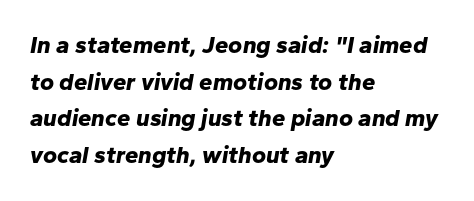
The image shows 24 px bold type, italic (leaning right); set left-aligned, normal line spacing (1.53x), normal letter spacing, not underlined.
